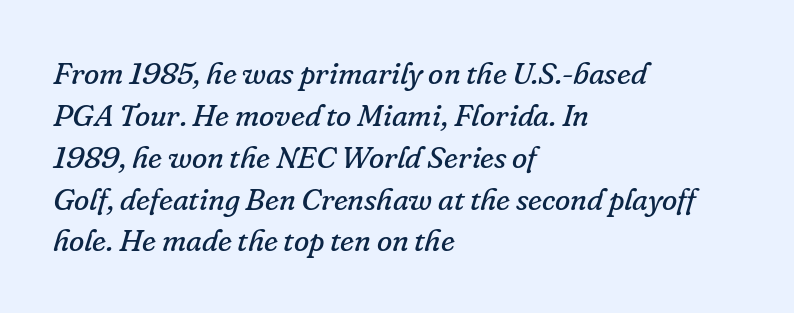
The typeface has the unassuming heft of standard copy or less. This block has exactly the height ordinary leading produces. Varying glyph widths throughout — classic text-font behaviour. The setting favours the left margin, as ordinary paragraphs usually do.
